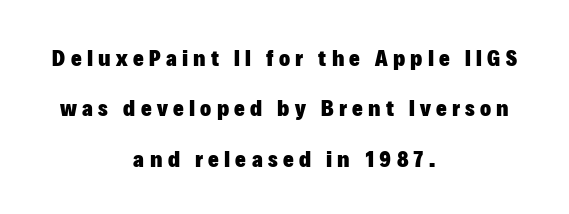
The image shows 23 px bold type, upright; set centered, loose line spacing (2.19x), unusually wide letter spacing (+0.23 em), not underlined.
